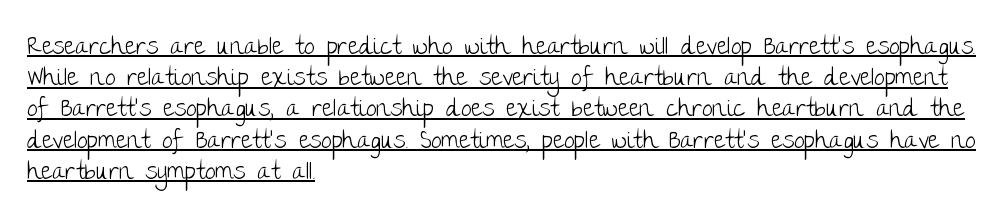
The image shows 24 px text type, upright; set left-aligned, normal line spacing (1.3x), normal letter spacing, underlined.
